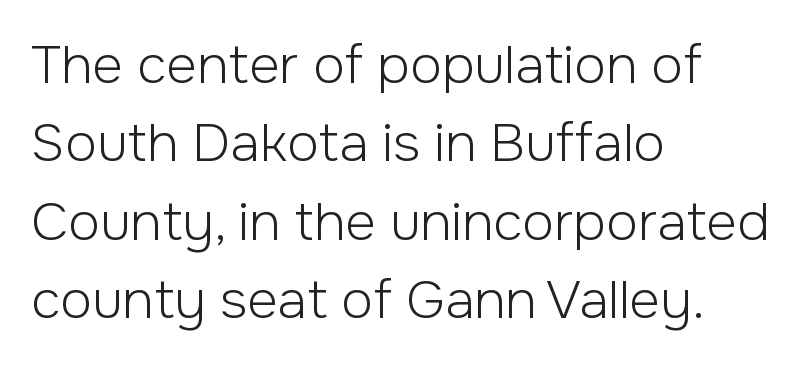
{"serif": "no", "italic": "no", "bold": "no", "weight": "light", "width": "normal", "stroke_contrast": "low", "x_height": "medium", "monospaced": "no", "underline": "no", "align": "left", "line_spacing": "normal", "line_spacing_ratio": 1.48, "letter_spacing": "normal", "letter_spacing_em": 0.0, "glyph_px": 53}
